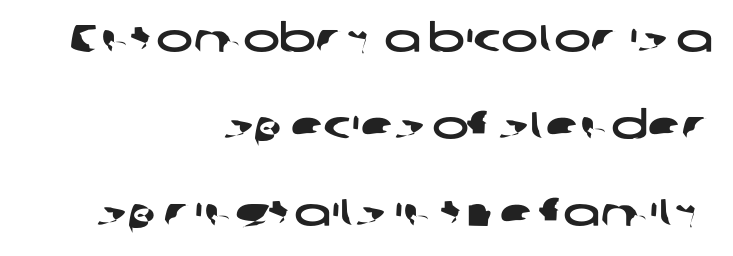
This sample is right-justified, so line beginnings fall wherever the words allow. Serif or sans? Sans — the stroke terminals are bare. Only glyphs here, with clear space below each row. The line-height multiplier appears high, well above default.
